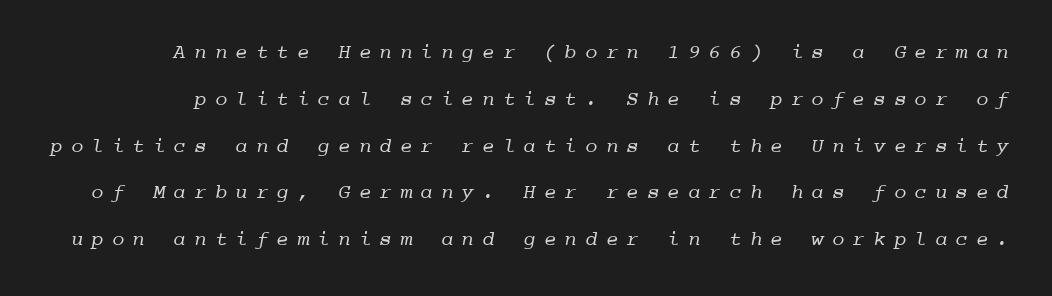
The image shows 21 px text type; set loose line spacing (2.23x), unusually wide letter spacing (+0.38 em), not underlined.
